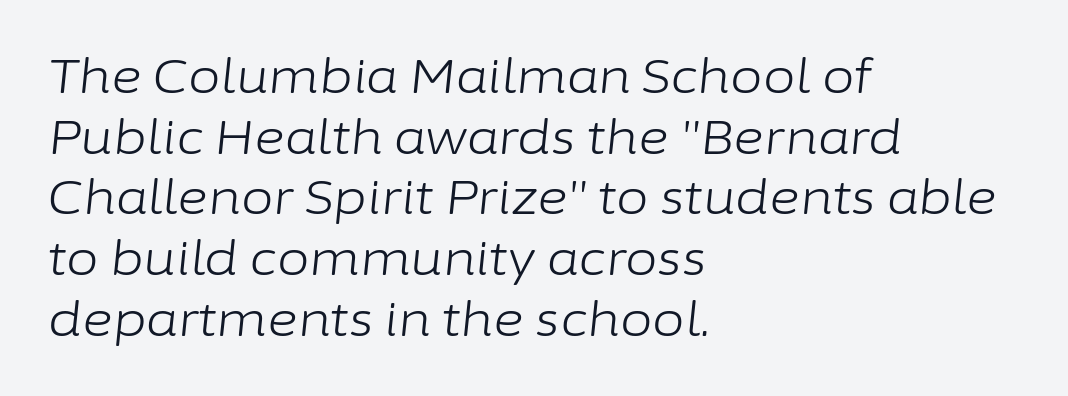
Q: Is the text bold? A: No.
Q: Is the text italic (slanted)? A: Yes, it leans right by about 6 degrees.
Q: Is the text underlined? A: No.
Q: How is the paragraph aligned? A: Left-aligned.
Q: Is the spacing between letters normal or unusually wide? A: Normal.
Q: Is the spacing between lines tight, normal or loose? A: Normal.
Q: Width (condensed, normal, or wide)? A: Normal.
Q: Stroke contrast? A: Low.
Q: x-height? A: Medium.
Q: Monospaced? A: No.
